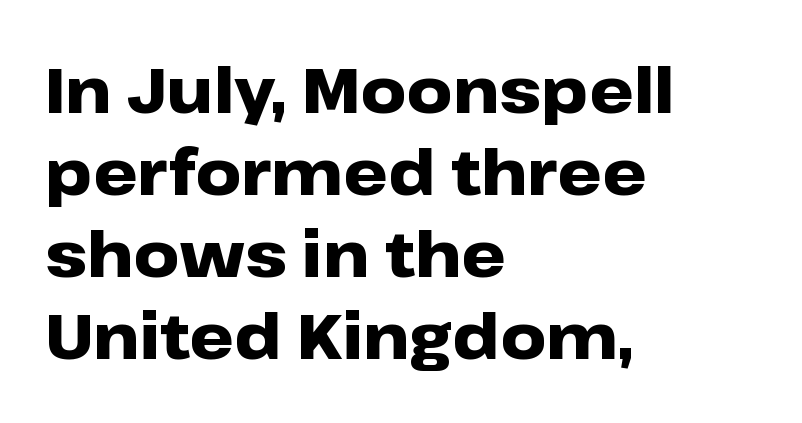
The image shows 63 px heavy, wide sans-serif type, upright; set left-aligned, normal line spacing (1.3x), normal letter spacing, not underlined; low stroke contrast and a medium x-height.
